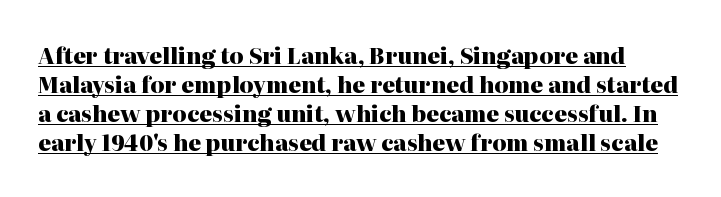
The image shows 22 px bold type, upright; set normal line spacing (1.32x), normal letter spacing, underlined.
